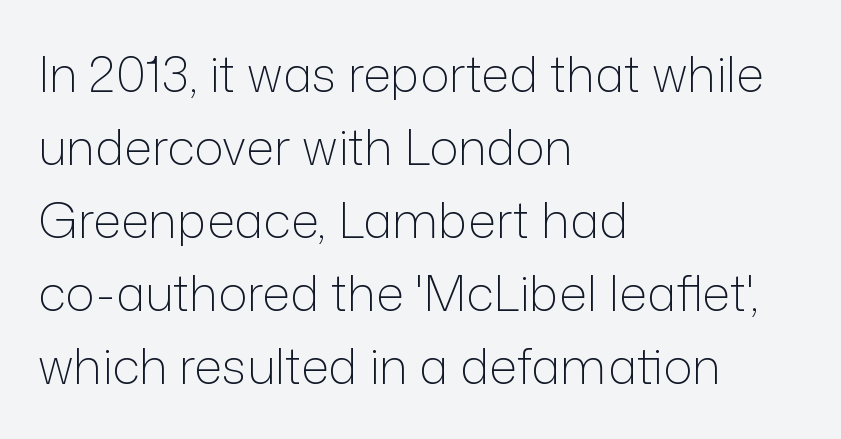
{"serif": "no", "italic": "no", "bold": "no", "weight": "light", "width": "normal", "stroke_contrast": "low", "x_height": "medium", "monospaced": "no", "underline": "no", "align": "left", "line_spacing": "normal", "line_spacing_ratio": 1.49, "letter_spacing": "normal", "letter_spacing_em": 0.0, "glyph_px": 49}
